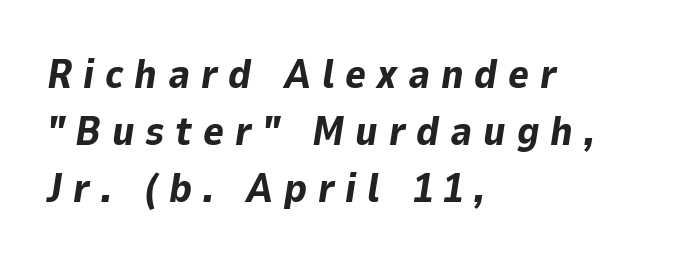
These lines were composed using italics. One glance says typical: line gaps are just what's usual. Each word looks stretched out because of the extra space between its letters. The rendering anchors every line to the left-hand side. Here the designer chose a conventional face with non-uniform glyph widths.
